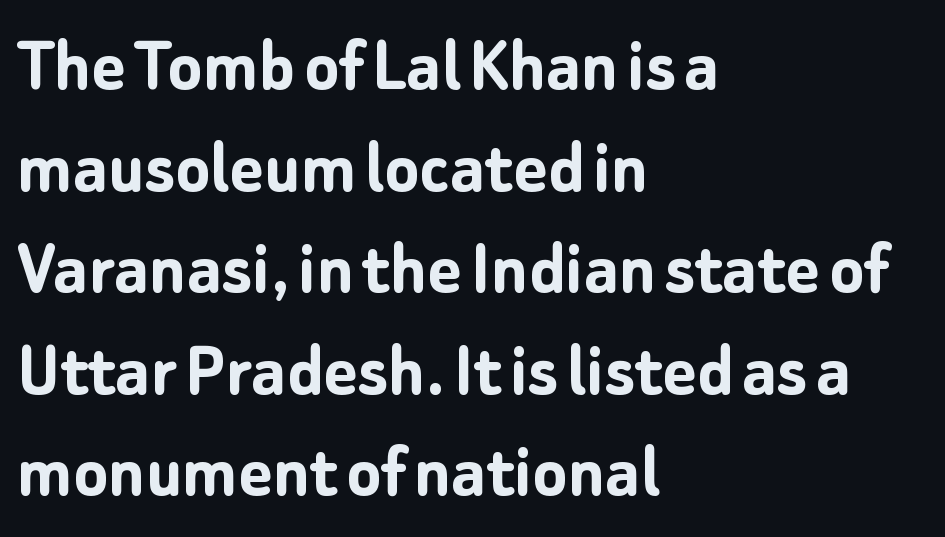
Q: Is the text bold? A: Yes.
Q: Is the text italic (slanted)? A: No, it is upright.
Q: Is the typeface a serif or a sans-serif typeface? A: Sans-serif.
Q: Is the text underlined? A: No.
Q: How is the paragraph aligned? A: Left-aligned.
Q: Is the spacing between letters normal or unusually wide? A: Normal.
Q: Is the spacing between lines tight, normal or loose? A: Normal.
Q: Width (condensed, normal, or wide)? A: Normal.
Q: Stroke contrast? A: Low.
Q: x-height? A: Medium.
Q: Monospaced? A: No.
